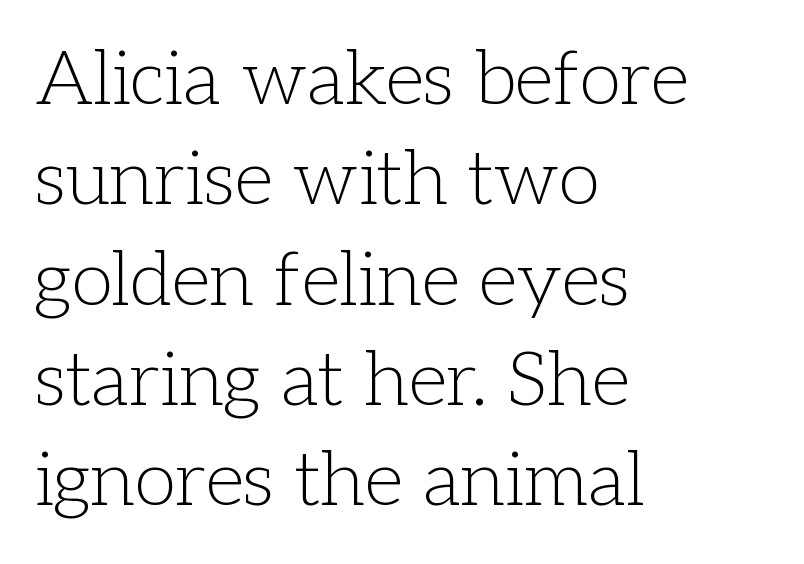
The image shows 76 px light serif type, upright; set left-aligned, normal line spacing (1.32x), normal letter spacing, not underlined; low stroke contrast and a medium x-height.
